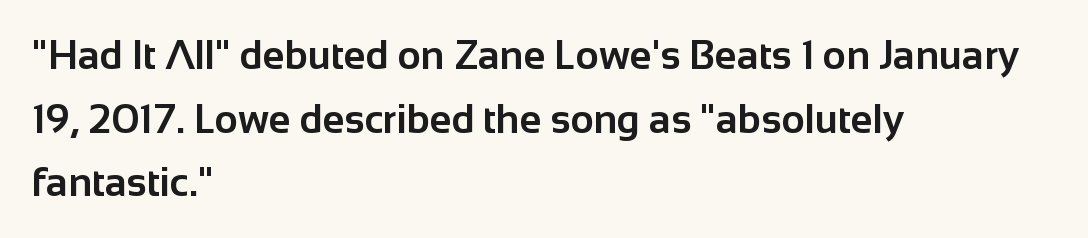
The image shows 40 px bold sans-serif type, upright; set left-aligned, normal line spacing (1.59x), normal letter spacing, not underlined; low stroke contrast and a medium x-height.
